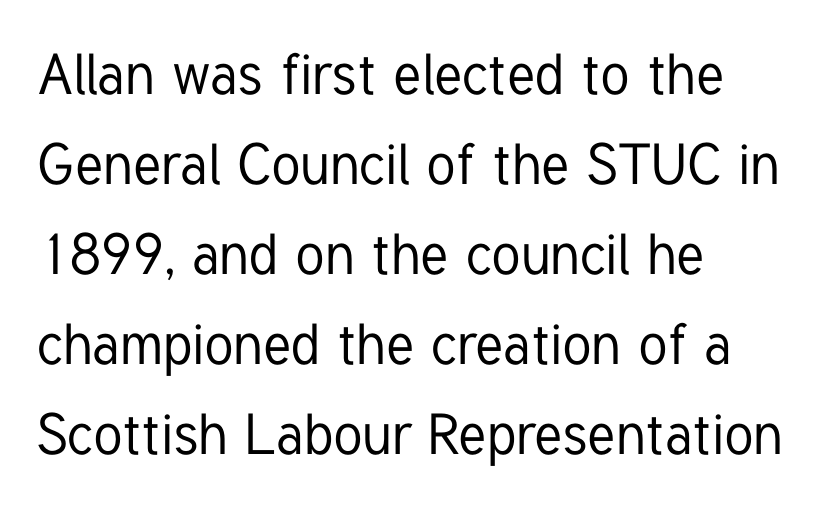
The image shows 57 px condensed sans-serif type, upright; set left-aligned, normal line spacing (1.58x), normal letter spacing, not underlined; low stroke contrast and a medium x-height.
